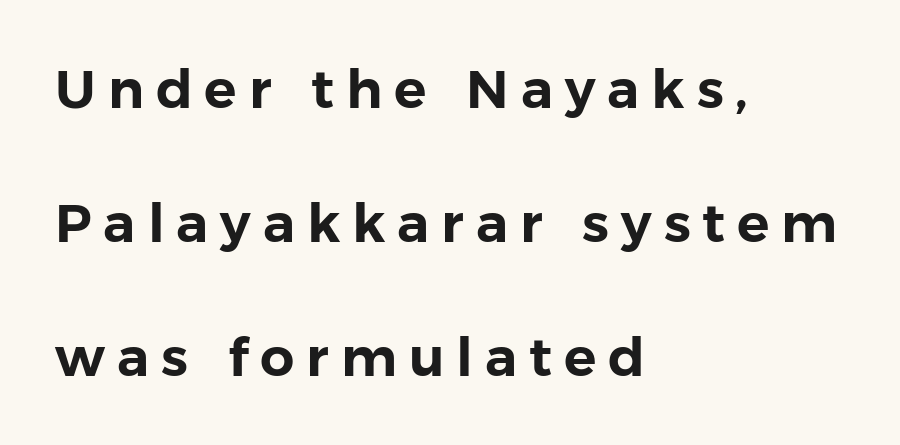
Q: Is the text italic (slanted)? A: No, it is upright.
Q: Is the typeface a serif or a sans-serif typeface? A: Sans-serif.
Q: Is the text underlined? A: No.
Q: How is the paragraph aligned? A: Left-aligned.
Q: Is the spacing between letters normal or unusually wide? A: Unusually wide.
Q: Is the spacing between lines tight, normal or loose? A: Loose.
Q: Width (condensed, normal, or wide)? A: Normal.
Q: Stroke contrast? A: Low.
Q: x-height? A: Medium.
Q: Monospaced? A: No.
